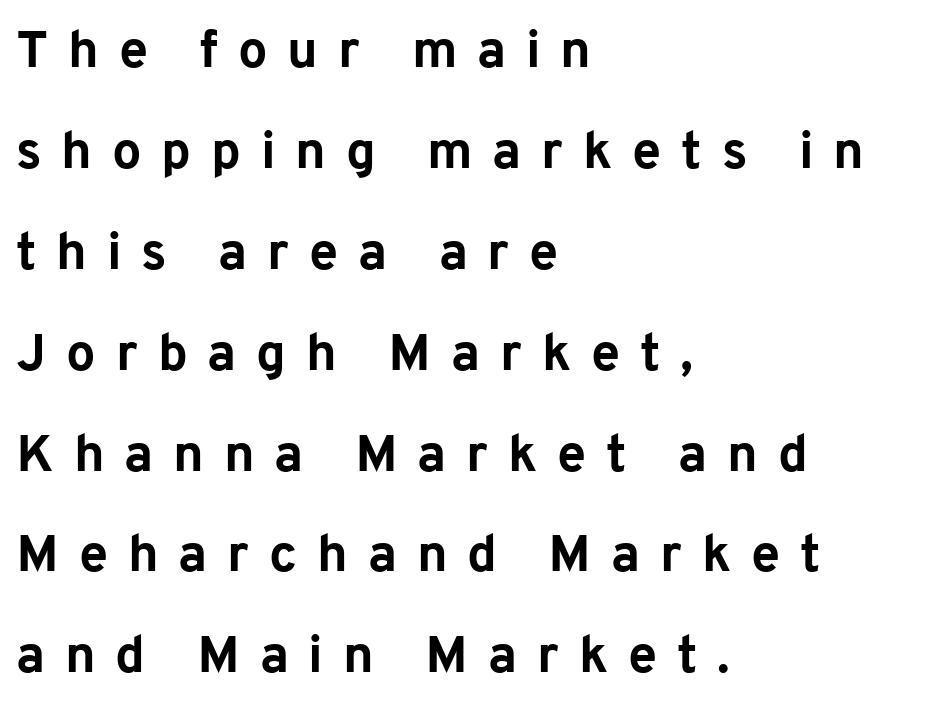
Q: Is the text bold? A: Yes.
Q: Is the text italic (slanted)? A: No, it is upright.
Q: Is the typeface a serif or a sans-serif typeface? A: Sans-serif.
Q: Is the text underlined? A: No.
Q: How is the paragraph aligned? A: Left-aligned.
Q: Is the spacing between letters normal or unusually wide? A: Unusually wide.
Q: Is the spacing between lines tight, normal or loose? A: Loose.
Q: Width (condensed, normal, or wide)? A: Normal.
Q: Stroke contrast? A: Low.
Q: x-height? A: Medium.
Q: Monospaced? A: No.
